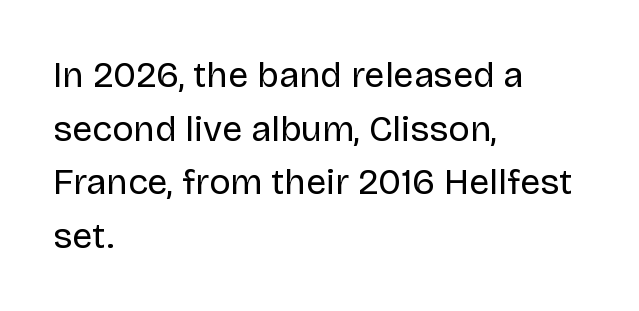
The image shows 36 px regular-weight sans-serif type, upright; set left-aligned, normal line spacing (1.49x), normal letter spacing, not underlined; low stroke contrast and a large x-height.
